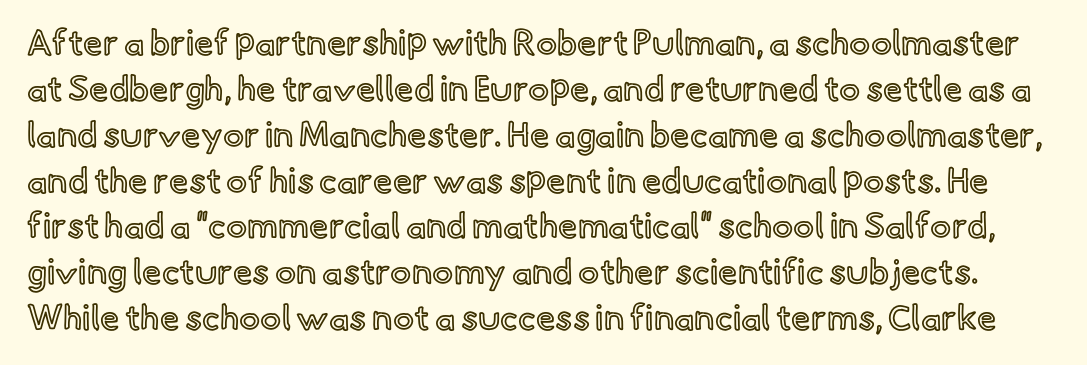
The image shows 35 px text type, upright; set normal line spacing (1.31x), normal letter spacing, not underlined; a small x-height.
